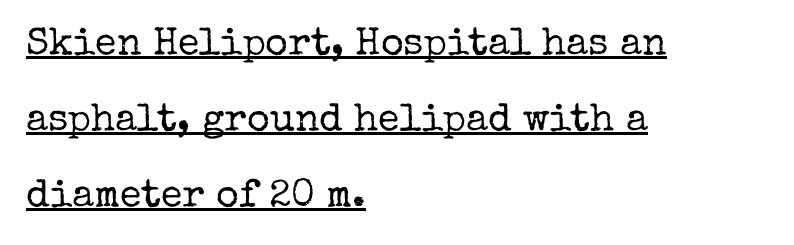
{"serif": "yes", "italic": "no", "bold": "no", "weight": "regular", "width": "normal", "stroke_contrast": "low", "x_height": "medium", "monospaced": "no", "underline": "yes", "align": "left", "line_spacing": "loose", "line_spacing_ratio": 1.95, "letter_spacing": "normal", "letter_spacing_em": 0.0, "glyph_px": 39}
